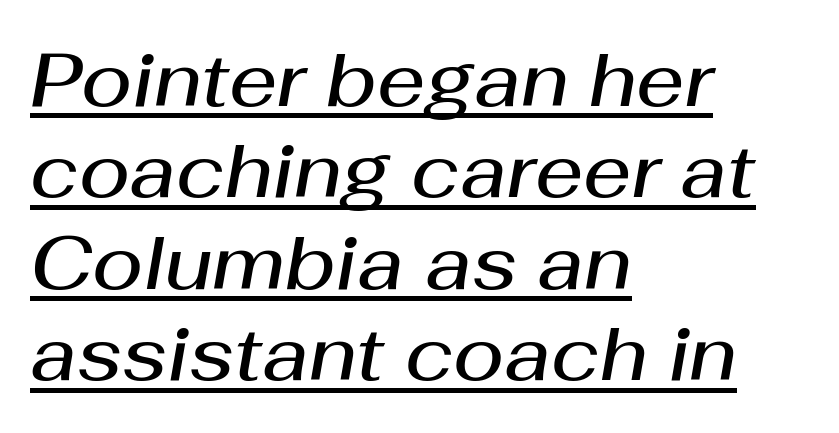
Q: Is the text bold? A: Semi-bold.
Q: Is the text italic (slanted)? A: Yes, it leans right by about 10 degrees.
Q: Is the text underlined? A: Yes.
Q: How is the paragraph aligned? A: Left-aligned.
Q: Is the spacing between letters normal or unusually wide? A: Normal.
Q: Width (condensed, normal, or wide)? A: Normal.
Q: Stroke contrast? A: Medium.
Q: x-height? A: Medium.
Q: Monospaced? A: No.
